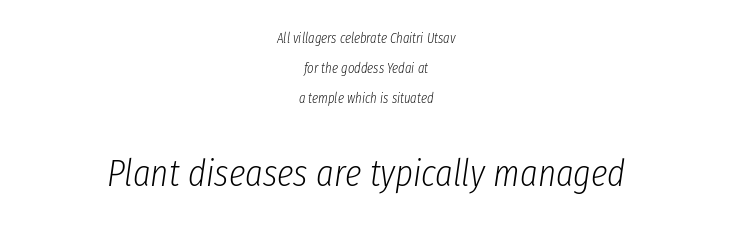
{"italic": "yes", "lean": "right", "slant_degrees": 8, "bold": "no", "weight": "light", "width": "condensed", "stroke_contrast": "low", "x_height": "medium", "monospaced": "no", "underline": "no", "align": "center", "line_spacing": "loose", "line_spacing_ratio": 2.16, "letter_spacing": "normal", "letter_spacing_em": 0.0, "larger_block": "second", "size_ratio": 2.71, "glyph_px": 38}
